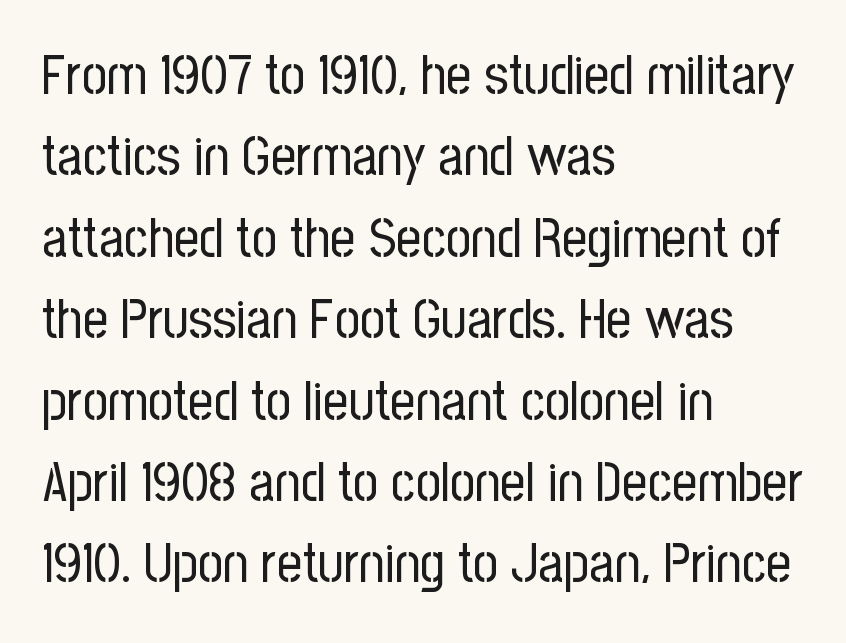
Line spacing here is normal. The line texture is even and compact thanks to regular tracking. Stems and bowls with no extra thickness — not bold. Here the designer chose a conventional face with non-uniform glyph widths. A roman cut, with each character standing at attention.
